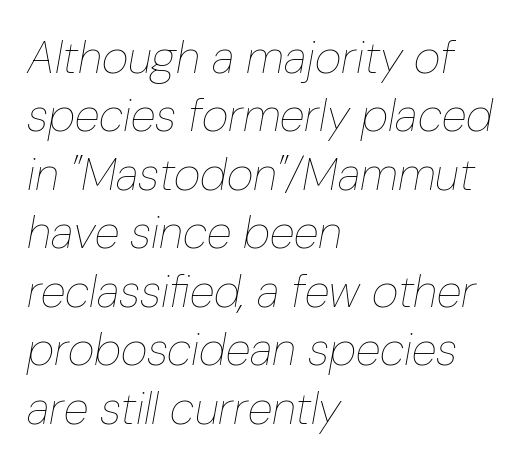
Q: Is the text bold? A: No.
Q: Is the text italic (slanted)? A: Yes, it leans right by about 10 degrees.
Q: Is the text underlined? A: No.
Q: How is the paragraph aligned? A: Left-aligned.
Q: Is the spacing between letters normal or unusually wide? A: Normal.
Q: Is the spacing between lines tight, normal or loose? A: Normal.
Q: Width (condensed, normal, or wide)? A: Condensed.
Q: Stroke contrast? A: Low.
Q: x-height? A: Medium.
Q: Monospaced? A: No.
